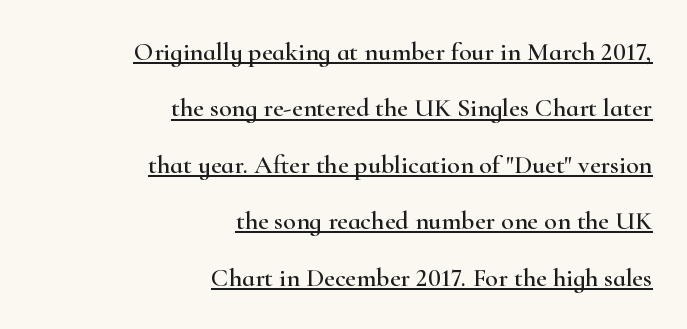
Q: Is the text italic (slanted)? A: No, it is upright.
Q: Is the text underlined? A: Yes.
Q: How is the paragraph aligned? A: Right-aligned.
Q: Is the spacing between letters normal or unusually wide? A: Normal.
Q: Is the spacing between lines tight, normal or loose? A: Loose.
